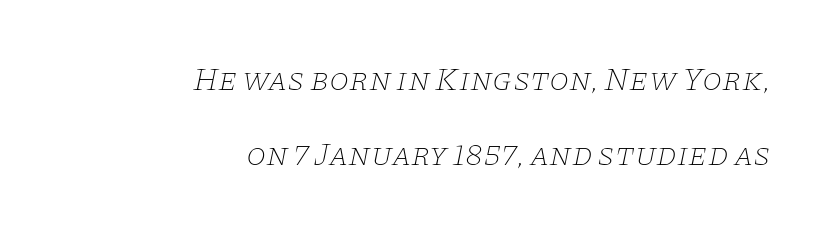
Q: Is the text bold? A: No.
Q: Is the text italic (slanted)? A: Yes, it leans right by about 11 degrees.
Q: Is the typeface a serif or a sans-serif typeface? A: Serif.
Q: Is the text underlined? A: No.
Q: How is the paragraph aligned? A: Right-aligned.
Q: Is the spacing between letters normal or unusually wide? A: Normal.
Q: Is the spacing between lines tight, normal or loose? A: Loose.
Q: Width (condensed, normal, or wide)? A: Wide.
Q: Stroke contrast? A: Low.
Q: x-height? A: Large.
Q: Monospaced? A: No.
